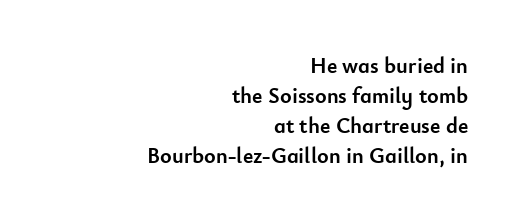
The image shows 22 px bold type, upright; set right-aligned, normal line spacing (1.37x), normal letter spacing, not underlined.
